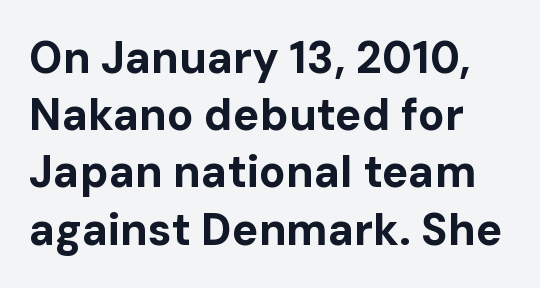
{"serif": "no", "italic": "no", "bold": "yes", "weight": "bold", "width": "normal", "stroke_contrast": "low", "x_height": "medium", "monospaced": "no", "underline": "no", "line_spacing": "normal", "line_spacing_ratio": 1.3, "letter_spacing": "normal", "letter_spacing_em": 0.0, "glyph_px": 44}
